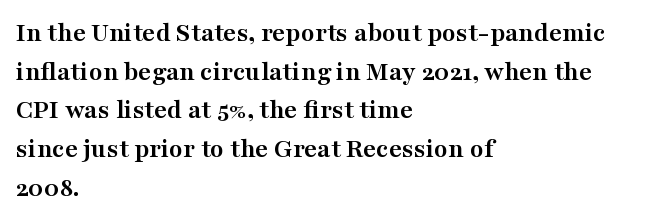
The image shows 28 px semibold, wide serif type, upright; set left-aligned, normal line spacing (1.38x), normal letter spacing, not underlined; medium stroke contrast and a medium x-height.
